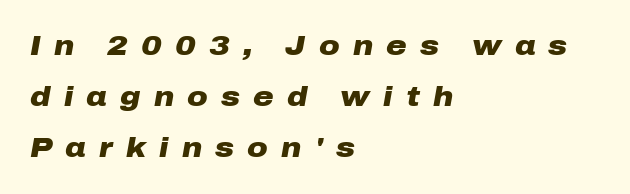
{"italic": "yes", "lean": "right", "slant_degrees": 10, "bold": "yes", "weight": "heavy", "width": "wide", "stroke_contrast": "low", "x_height": "medium", "monospaced": "no", "underline": "no", "align": "left", "line_spacing_ratio": 1.83, "letter_spacing": "wide", "letter_spacing_em": 0.47, "glyph_px": 28}
